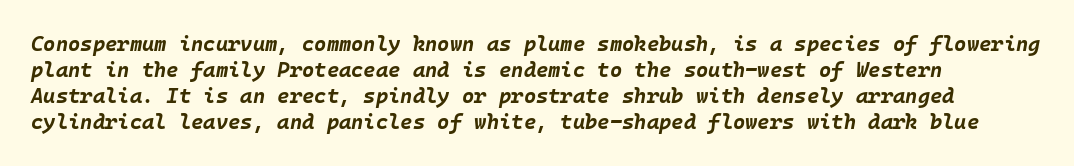
Q: Is the text bold? A: Yes.
Q: Is the text italic (slanted)? A: Yes, it leans right by about 10 degrees.
Q: Is the text underlined? A: No.
Q: Is the spacing between letters normal or unusually wide? A: Normal.
